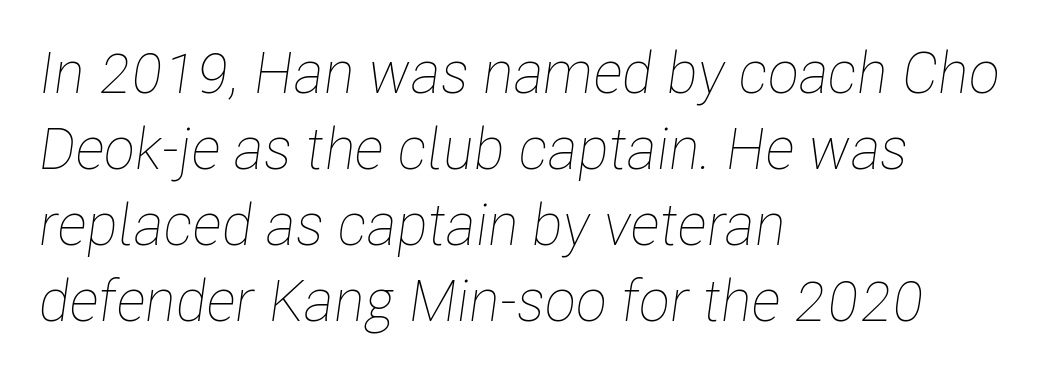
Weight class: somewhere from thin through regular. Each letter keeps its own natural width here, so spacing adapts to shape. This rendering leaves character spacing at its baseline value. Layout note: lines flush left. The vertical gap from one line to the next is medium. The space directly below the letters is spotless.
